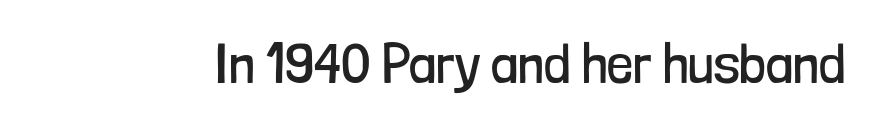
The font's upright variant was chosen for this text. Each letter keeps its own natural width here, so spacing adapts to shape. No extra tracking has been applied to these lines. Nothing sits at the stroke ends, so this counts as sans-serif. The passage shown is not underscored anywhere.
